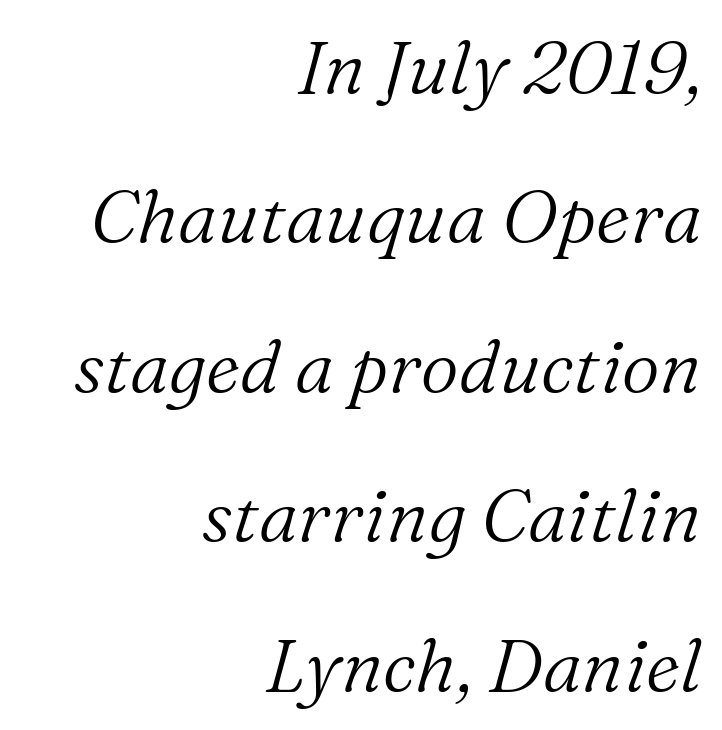
Q: Is the text bold? A: No.
Q: Is the text italic (slanted)? A: Yes, it leans right by about 16 degrees.
Q: Is the typeface a serif or a sans-serif typeface? A: Serif.
Q: Is the text underlined? A: No.
Q: How is the paragraph aligned? A: Right-aligned.
Q: Is the spacing between letters normal or unusually wide? A: Normal.
Q: Is the spacing between lines tight, normal or loose? A: Loose.
Q: Width (condensed, normal, or wide)? A: Normal.
Q: Stroke contrast? A: Medium.
Q: x-height? A: Medium.
Q: Monospaced? A: No.
